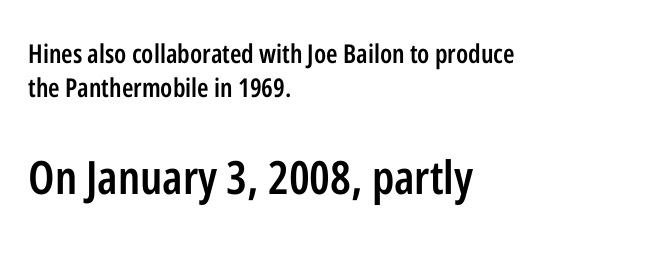
Which margin do the lines hug? The left one — the right edge is uneven. Letterform terminals end flat and unadorned throughout the passage. Here the glyphs are tracked normally, forming tight word shapes. Underline: absent.
